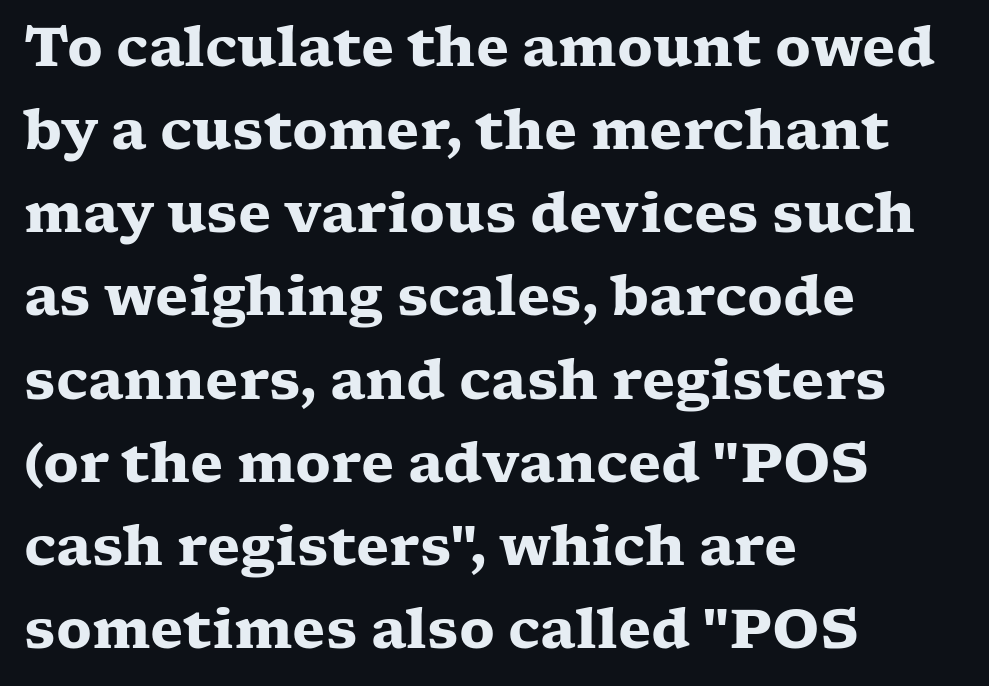
Posture: straight, roman, zero tilt. Check the space under the baseline: it is left empty. Is this a sans? No — the strokes have serifs. Regular leading. A typesetter would call this proportional, since set widths differ per character.
